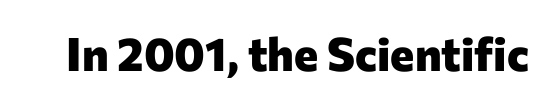
Q: Is the text bold? A: Yes.
Q: Is the text italic (slanted)? A: No, it is upright.
Q: Is the typeface a serif or a sans-serif typeface? A: Sans-serif.
Q: Is the text underlined? A: No.
Q: Is the spacing between letters normal or unusually wide? A: Normal.
Q: Width (condensed, normal, or wide)? A: Normal.
Q: Stroke contrast? A: Low.
Q: x-height? A: Medium.
Q: Monospaced? A: No.
